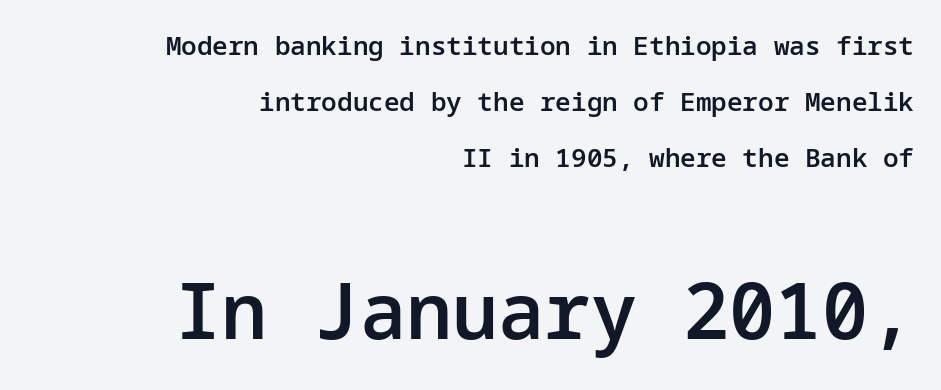
Q: Is the text bold? A: Semi-bold.
Q: Is the text italic (slanted)? A: No, it is upright.
Q: Is the typeface a serif or a sans-serif typeface? A: Sans-serif.
Q: Is the text underlined? A: No.
Q: How is the paragraph aligned? A: Right-aligned.
Q: Is the spacing between letters normal or unusually wide? A: Normal.
Q: Is the spacing between lines tight, normal or loose? A: Loose.
Q: Which block of text is set in a larger size, the first (top) or the second (bottom)? A: The second (bottom) one.
Q: Width (condensed, normal, or wide)? A: Normal.
Q: Stroke contrast? A: Low.
Q: x-height? A: Medium.
